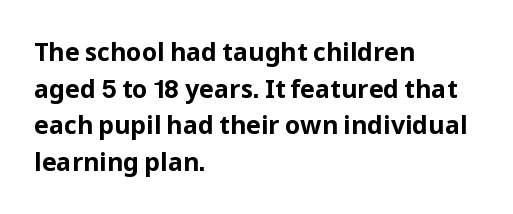
Q: Is the text bold? A: Yes.
Q: Is the text italic (slanted)? A: No, it is upright.
Q: Is the text underlined? A: No.
Q: How is the paragraph aligned? A: Left-aligned.
Q: Is the spacing between letters normal or unusually wide? A: Normal.
Q: Is the spacing between lines tight, normal or loose? A: Normal.
